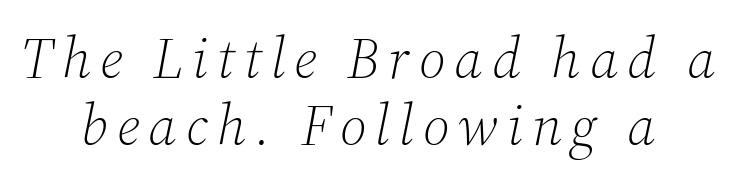
{"serif": "yes", "italic": "yes", "lean": "right", "slant_degrees": 12, "bold": "no", "weight": "light", "width": "normal", "stroke_contrast": "medium", "x_height": "medium", "monospaced": "no", "underline": "no", "align": "center", "line_spacing_ratio": 1.18, "glyph_px": 57}
